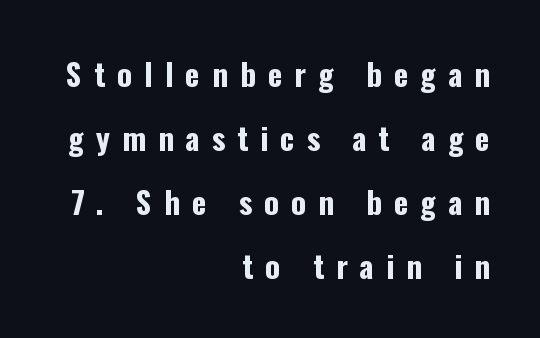
The image shows 31 px bold, condensed sans-serif type, upright; set right-aligned, loose line spacing (2.06x), unusually wide letter spacing (+0.39 em), not underlined; low stroke contrast and a medium x-height.
